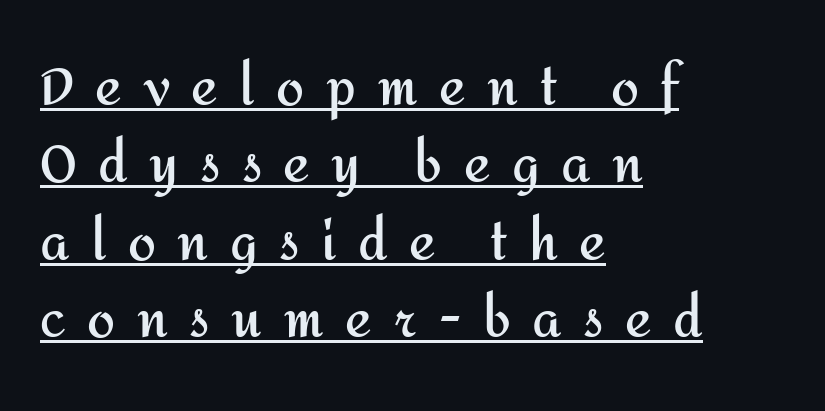
Q: Is the text bold? A: Yes.
Q: Is the text italic (slanted)? A: No, it is upright.
Q: Is the typeface a serif or a sans-serif typeface? A: Sans-serif.
Q: Is the text underlined? A: Yes.
Q: How is the paragraph aligned? A: Left-aligned.
Q: Is the spacing between letters normal or unusually wide? A: Unusually wide.
Q: Is the spacing between lines tight, normal or loose? A: Normal.
Q: Width (condensed, normal, or wide)? A: Normal.
Q: Stroke contrast? A: Medium.
Q: x-height? A: Medium.
Q: Monospaced? A: No.
